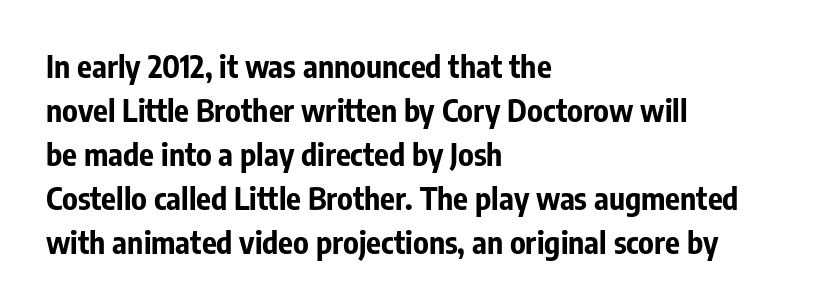
The image shows 31 px bold, condensed sans-serif type, upright; set left-aligned, normal line spacing (1.42x), normal letter spacing, not underlined; low stroke contrast and a medium x-height.
